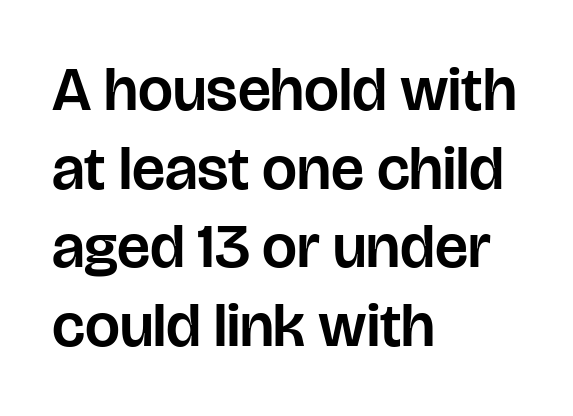
The image shows 62 px sans-serif type, upright; set left-aligned, normal line spacing (1.27x), normal letter spacing, not underlined; low stroke contrast and a large x-height.
